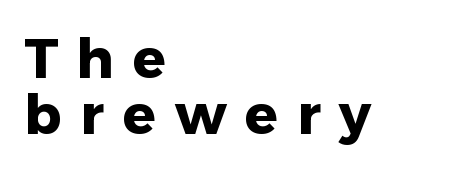
The image shows 55 px heavy sans-serif type, upright; set left-aligned, tight line spacing (1.01x), unusually wide letter spacing (+0.34 em), not underlined; low stroke contrast and a medium x-height.
